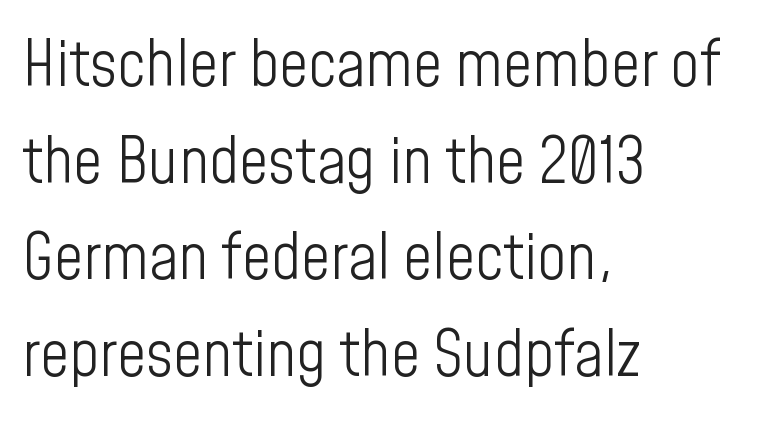
The type is set solid horizontally, with unmodified tracking. The text was rendered using a sans face with plain stroke endings. Posture: vertical. This sample is left-justified, so line endings fall wherever the words run out. Spacing verdict: proportional, widths tailored to each character.
